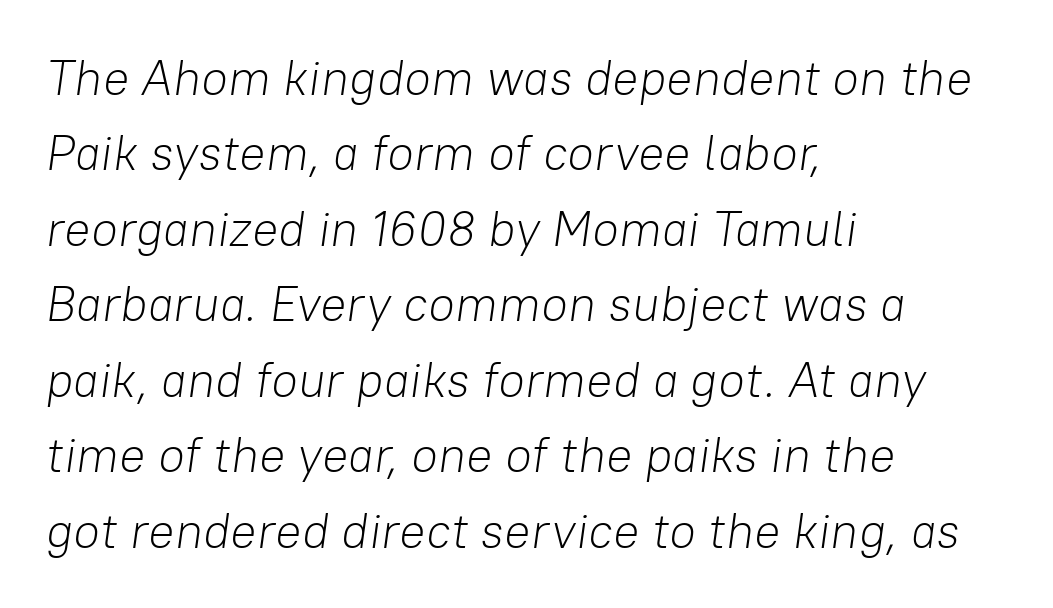
The image shows 49 px light type, italic (leaning right); set left-aligned, normal line spacing (1.54x), normal letter spacing, not underlined; low stroke contrast and a medium x-height.
